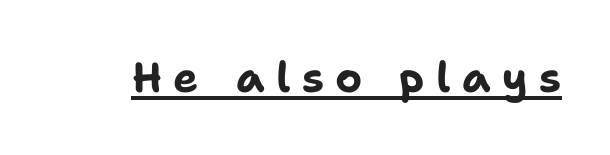
The image shows 42 px bold sans-serif type, upright; set unusually wide letter spacing (+0.27 em), underlined; low stroke contrast and a medium x-height.
